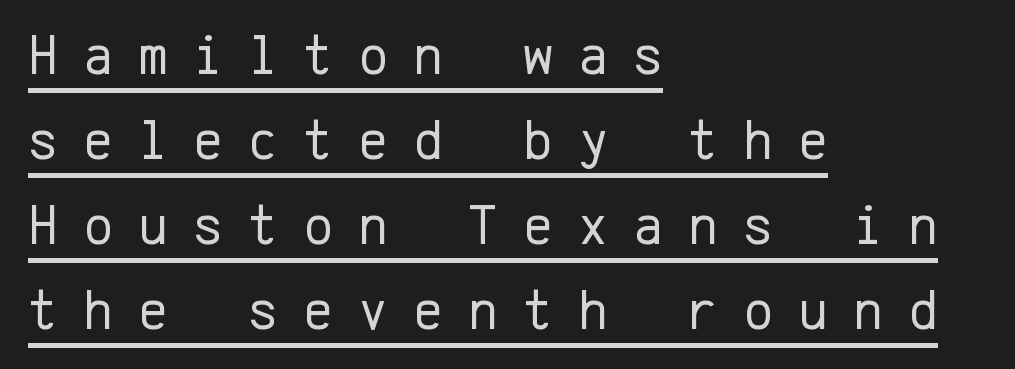
No italicization has been applied; the sample stays upright. No feet cap the strokes, marking this as sans-serif type. In CSS terms this would be text-align: left. You can see a thin bar hugging the bottom of the glyphs.
